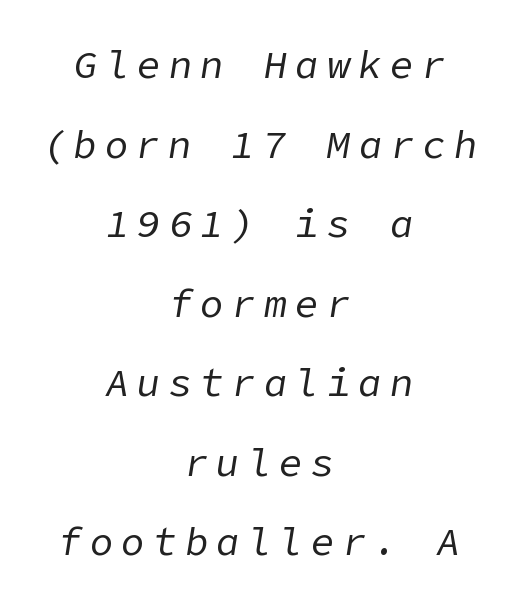
The letters are slanted; this is an italic face. The lines are spread far apart with generous leading. The paragraph shown floats in the horizontal middle. Summary of weight: not heavy and not bold.
